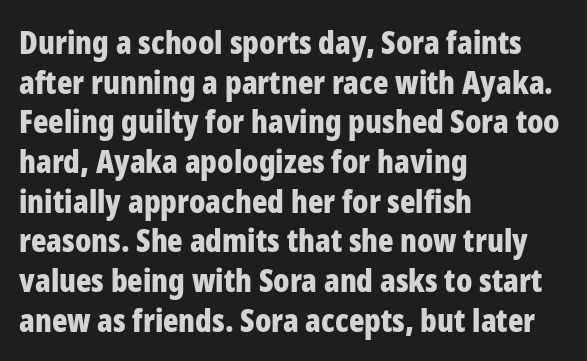
The rendering anchors every line to the left-hand side. Plain, unruled lines of type. These lines were composed using upright roman letters. Stroke terminals: plain, sans-serif. Looks like regular typesetting: each glyph gets only the width it needs. On the weight axis this lands at bold, roughly 700.
